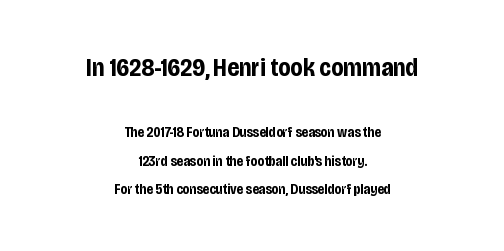
Short note: letters normally spaced. Horizontal bands of white between lines are thick stripes. Bare-footed words on every line. The passage shown begins with its larger block and ends with its smaller one. Posture: straight, roman, zero tilt. Centered paragraph, ragged on both sides.
